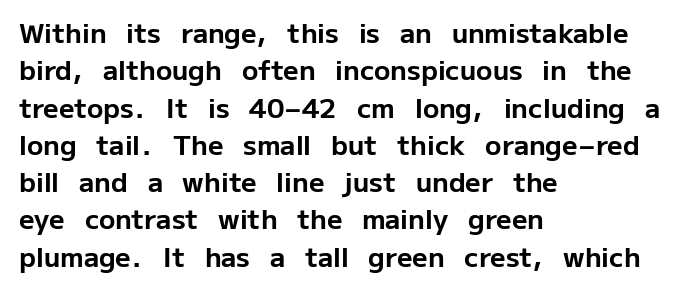
The image shows 27 px bold type, upright; set left-aligned, normal line spacing (1.38x), normal letter spacing, not underlined.
